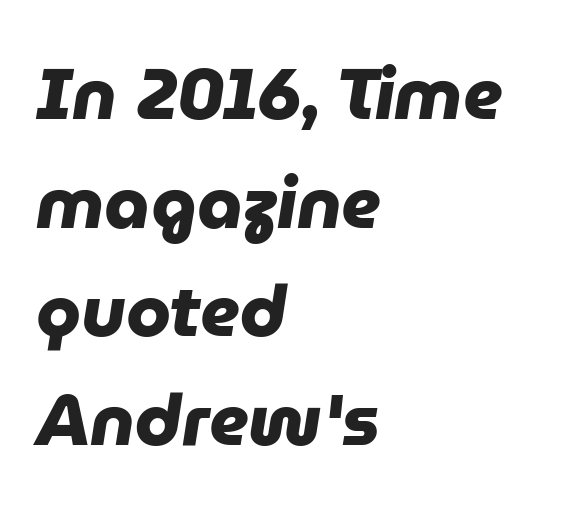
The image shows 72 px heavy sans-serif type; set left-aligned, normal line spacing (1.51x), normal letter spacing, not underlined; low stroke contrast and a medium x-height.
